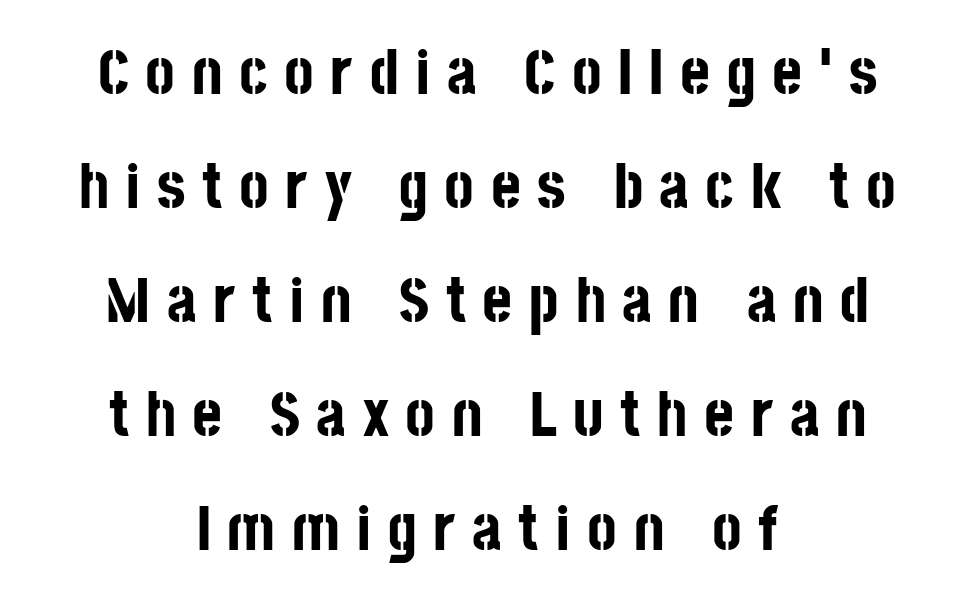
Teacher's note: observe the equal gaps on both sides — that is centered alignment. Looks like regular typesetting: each glyph gets only the width it needs. The designer went with a sans here, leaving each stem footless. The strip under each line holds only bare page. Caption: expanded tracking, letters set apart.
